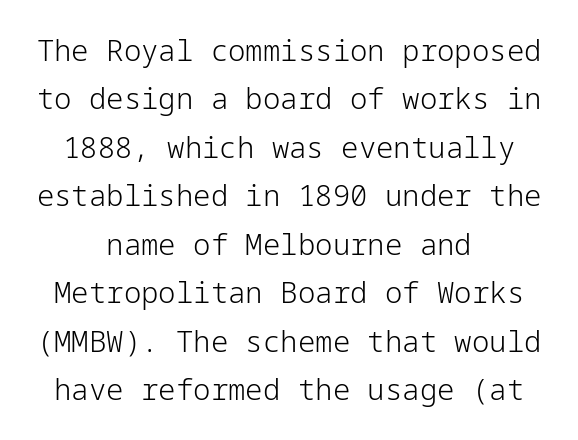
The image shows 29 px light sans-serif type, upright; set centered, normal line spacing (1.67x), normal letter spacing, not underlined; low stroke contrast and a medium x-height.
